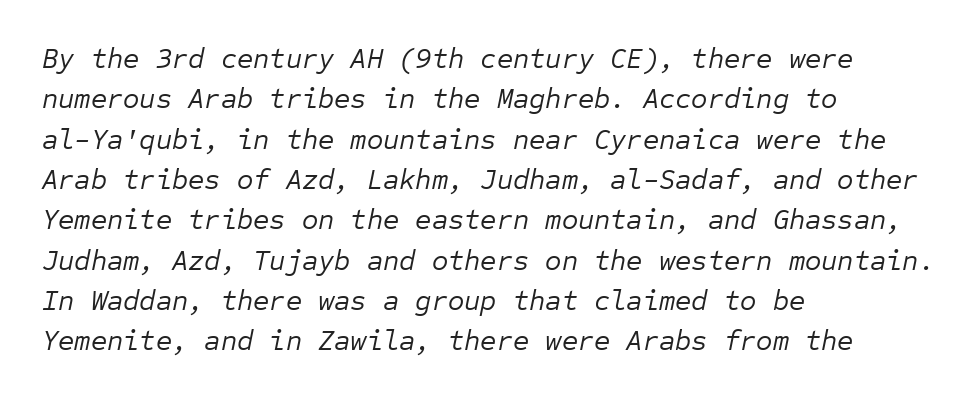
Q: Is the text bold? A: No.
Q: Is the text italic (slanted)? A: Yes, it leans right by about 12 degrees.
Q: Is the text underlined? A: No.
Q: How is the paragraph aligned? A: Left-aligned.
Q: Is the spacing between letters normal or unusually wide? A: Normal.
Q: Is the spacing between lines tight, normal or loose? A: Normal.
Q: Width (condensed, normal, or wide)? A: Normal.
Q: Stroke contrast? A: Low.
Q: x-height? A: Medium.
Q: Monospaced? A: Yes.
